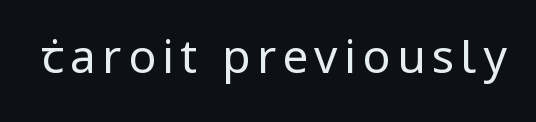
Q: Is the text bold? A: No.
Q: Is the text italic (slanted)? A: No, it is upright.
Q: Is the typeface a serif or a sans-serif typeface? A: Sans-serif.
Q: Is the text underlined? A: No.
Q: Width (condensed, normal, or wide)? A: Normal.
Q: Stroke contrast? A: Low.
Q: x-height? A: Medium.
Q: Monospaced? A: No.
